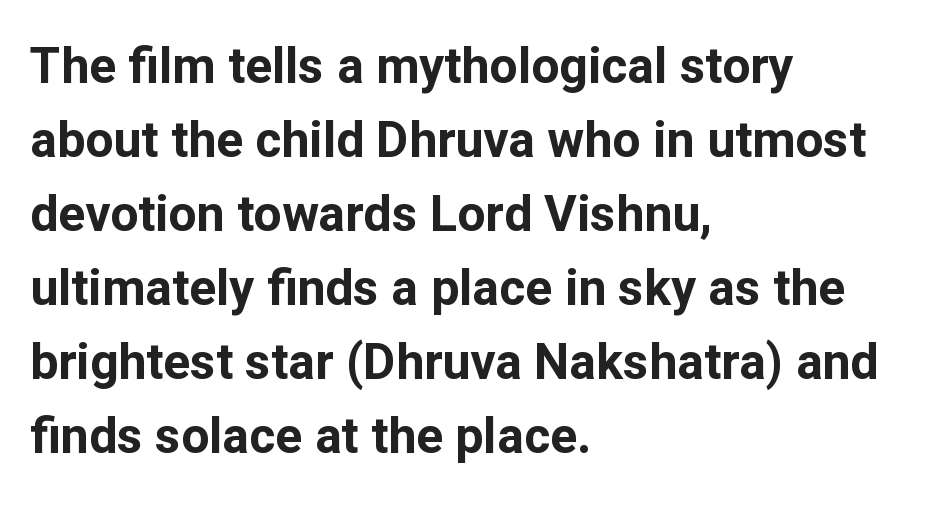
The image shows 50 px bold sans-serif type, upright; set left-aligned, normal line spacing (1.48x), normal letter spacing, not underlined; low stroke contrast and a medium x-height.
